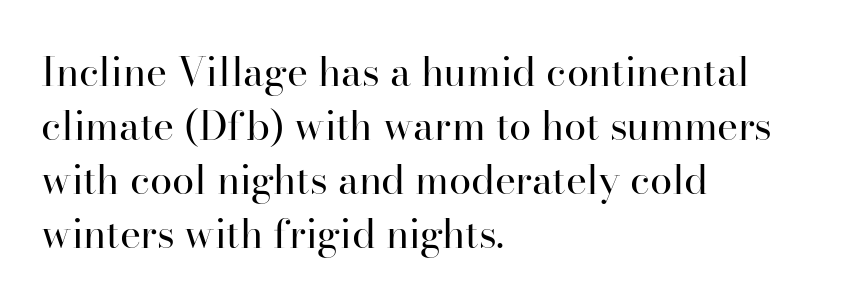
{"serif": "yes", "italic": "no", "bold": "no", "weight": "regular", "width": "normal", "stroke_contrast": "high", "x_height": "small", "monospaced": "no", "underline": "no", "align": "left", "line_spacing": "normal", "line_spacing_ratio": 1.35, "letter_spacing": "normal", "letter_spacing_em": 0.0, "glyph_px": 40}
